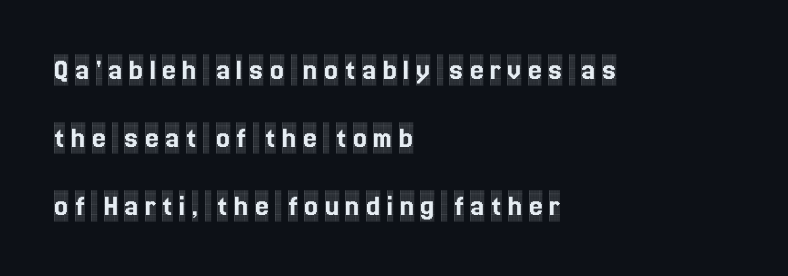
{"serif": "yes", "italic": "no", "width": "condensed", "x_height": "large", "monospaced": "no", "underline": "no", "align": "left", "line_spacing": "loose", "line_spacing_ratio": 2.19, "letter_spacing": "wide", "letter_spacing_em": 0.2, "glyph_px": 31}
